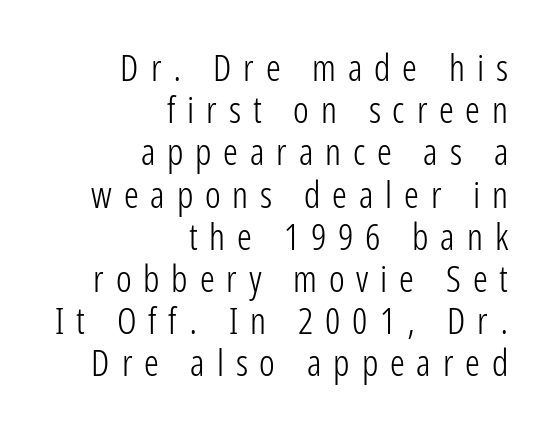
{"serif": "no", "italic": "no", "bold": "no", "weight": "light", "width": "condensed", "stroke_contrast": "low", "x_height": "medium", "monospaced": "no", "underline": "no", "align": "right", "line_spacing": "tight", "line_spacing_ratio": 1.14, "letter_spacing": "wide", "letter_spacing_em": 0.32, "glyph_px": 37}
